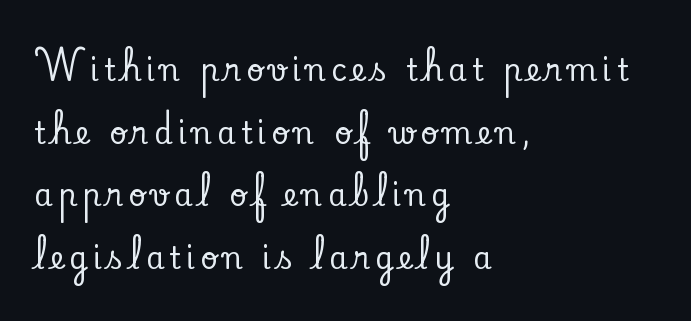
Q: Is the text italic (slanted)? A: No, it is upright.
Q: Is the typeface a serif or a sans-serif typeface? A: Serif.
Q: Is the text underlined? A: No.
Q: How is the paragraph aligned? A: Left-aligned.
Q: Is the spacing between lines tight, normal or loose? A: Loose.
Q: Width (condensed, normal, or wide)? A: Normal.
Q: Stroke contrast? A: Low.
Q: x-height? A: Small.
Q: Monospaced? A: No.
